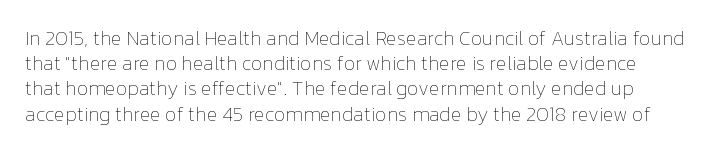
The image shows 20 px text type, upright; set normal line spacing (1.26x), normal letter spacing, not underlined.
